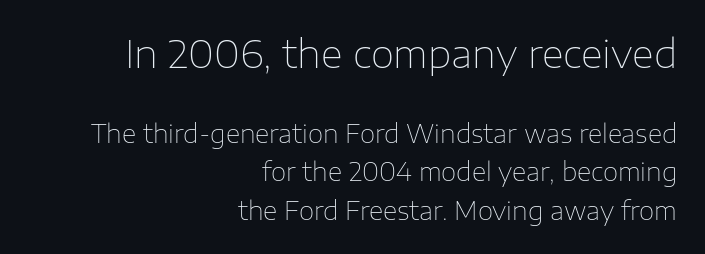
{"serif": "no", "italic": "no", "bold": "no", "weight": "thin", "width": "normal", "stroke_contrast": "low", "x_height": "medium", "monospaced": "no", "underline": "no", "align": "right", "line_spacing": "normal", "line_spacing_ratio": 1.54, "letter_spacing": "normal", "letter_spacing_em": 0.0, "larger_block": "first", "size_ratio": 1.52, "glyph_px": 38}
